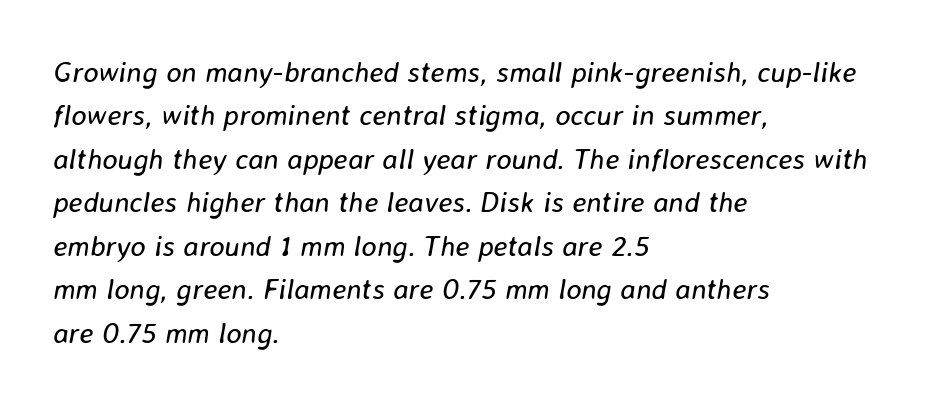
The image shows 29 px regular-weight type, italic (leaning right); set left-aligned, normal line spacing (1.5x), normal letter spacing, not underlined; low stroke contrast and a medium x-height.
